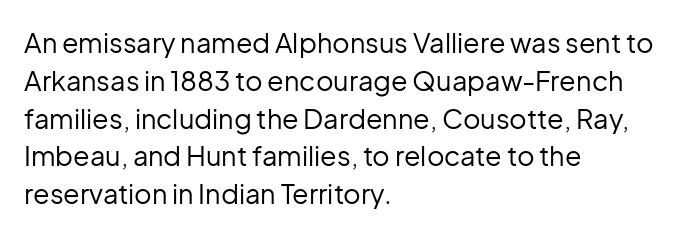
{"italic": "no", "bold": "no", "underline": "no", "align": "left", "line_spacing": "normal", "line_spacing_ratio": 1.4, "letter_spacing": "normal", "letter_spacing_em": 0.0, "glyph_px": 27}
